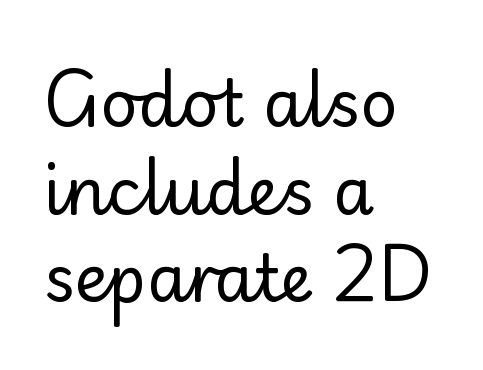
{"serif": "no", "italic": "no", "bold": "no", "weight": "regular", "width": "normal", "stroke_contrast": "low", "x_height": "small", "monospaced": "no", "underline": "no", "align": "left", "line_spacing": "normal", "line_spacing_ratio": 1.35, "letter_spacing": "normal", "letter_spacing_em": 0.0, "glyph_px": 65}
